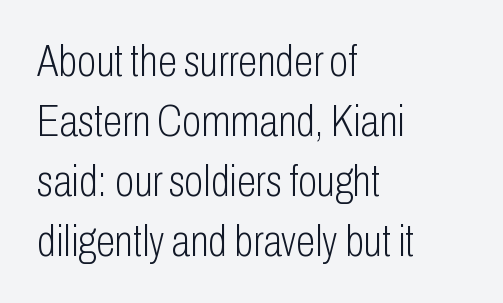
{"serif": "no", "italic": "no", "bold": "no", "weight": "light", "width": "condensed", "stroke_contrast": "low", "x_height": "medium", "monospaced": "no", "underline": "no", "align": "left", "line_spacing": "normal", "line_spacing_ratio": 1.36, "letter_spacing": "normal", "letter_spacing_em": 0.0, "glyph_px": 44}
